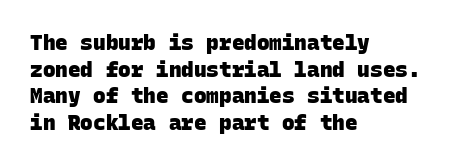
Q: Is the text bold? A: Yes.
Q: Is the text underlined? A: No.
Q: How is the paragraph aligned? A: Left-aligned.
Q: Is the spacing between letters normal or unusually wide? A: Normal.
Q: Is the spacing between lines tight, normal or loose? A: Normal.
